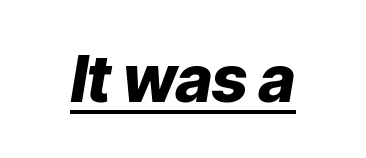
{"italic": "yes", "lean": "right", "slant_degrees": 9, "bold": "yes", "weight": "heavy", "width": "normal", "stroke_contrast": "low", "x_height": "medium", "monospaced": "no", "underline": "yes", "letter_spacing": "normal", "letter_spacing_em": 0.0, "glyph_px": 64}
